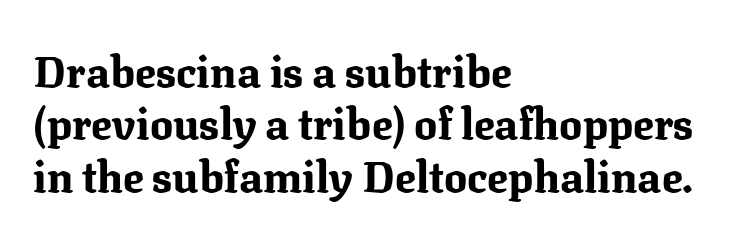
Look at the tracking — it's just the regular setting, nothing added. Do the characters align in a grid? No, the font is proportional. Compared with a centered layout, this one pins lines to the left instead. Every letter is thick-stroked: bold, no question. The letters stand upright; this is a roman face.
